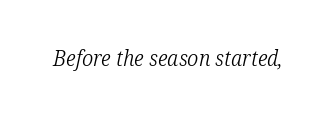
The image shows 22 px text type, italic (leaning right); set normal letter spacing, not underlined.
